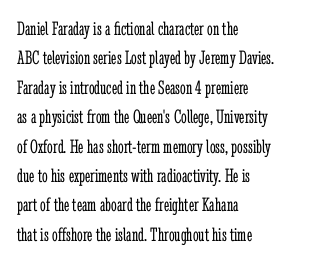
Look at the tracking — it's just the regular setting, nothing added. This sample keeps an unexceptional amount of space between lines. A typesetter would mark this as roman, not italic. Each row of text sits above clean, open space. Ink coverage per letter is moderate at most. This rendering uses left alignment, leaving the right contour irregular.
